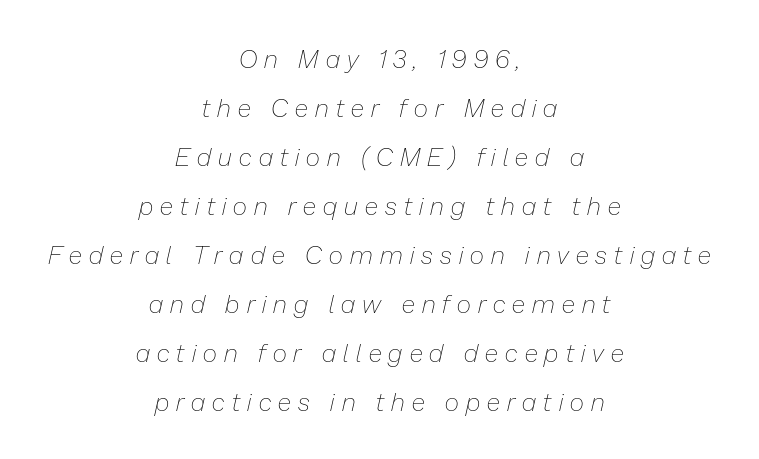
Words appear elongated and porous because spacing is wide. The weight tops out at a normal text grade. Posture: slanted. Reading down the column, the eye jumps a long way to each next line. The passage shown is not underscored anywhere. Reading down the block, each line starts at a different indent, mirrored at its end.
